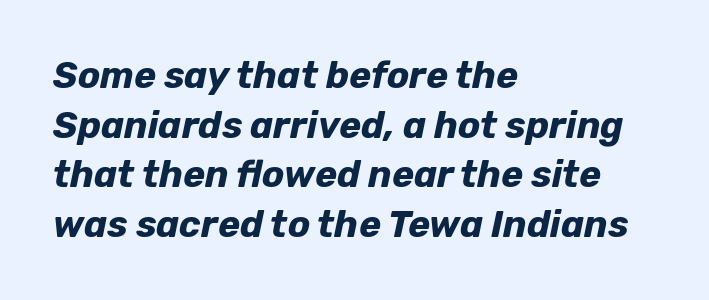
Q: Is the text bold? A: Yes.
Q: Is the text italic (slanted)? A: Yes, it leans right by about 12 degrees.
Q: Is the text underlined? A: No.
Q: How is the paragraph aligned? A: Left-aligned.
Q: Is the spacing between letters normal or unusually wide? A: Normal.
Q: Is the spacing between lines tight, normal or loose? A: Normal.
Q: Width (condensed, normal, or wide)? A: Normal.
Q: Stroke contrast? A: Low.
Q: x-height? A: Medium.
Q: Monospaced? A: No.
